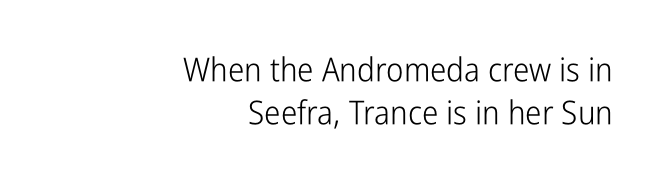
{"serif": "no", "italic": "no", "bold": "no", "weight": "light", "width": "condensed", "stroke_contrast": "low", "x_height": "medium", "monospaced": "no", "underline": "no", "align": "right", "line_spacing": "normal", "line_spacing_ratio": 1.31, "letter_spacing": "normal", "letter_spacing_em": 0.0, "glyph_px": 33}
